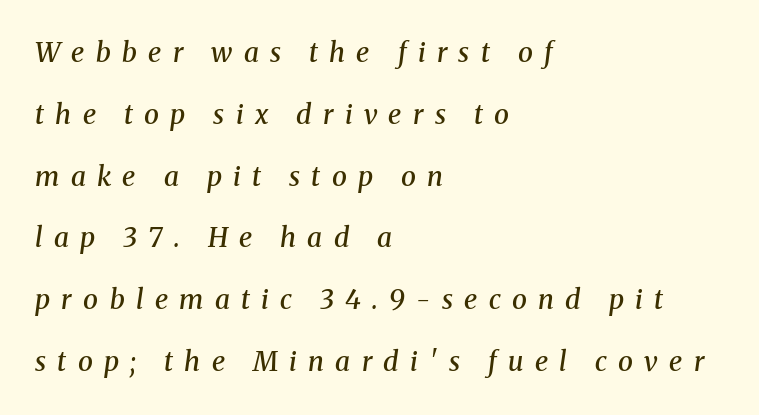
In terms of weight, the rendering is demibold, just under bold. The space beneath each line is pristine and unruled. Posture: slanted. Visually the block forms a straight wall on the left and a jagged coastline on the right. The tracking jumps out immediately: characters are airy and widely separated. The vertical gap from one line to the next is large.
